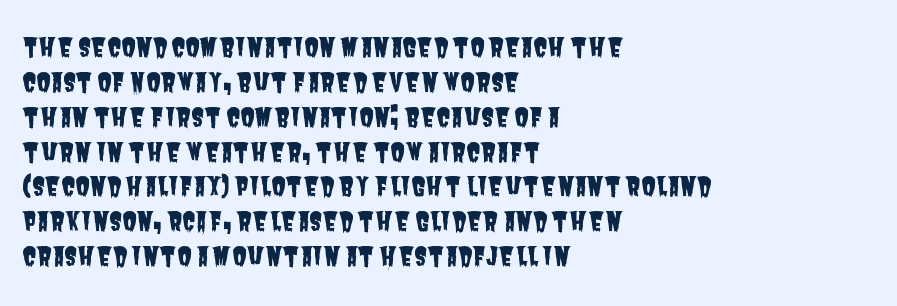
The image shows 26 px text type; set left-aligned, normal line spacing (1.34x), normal letter spacing, not underlined.
